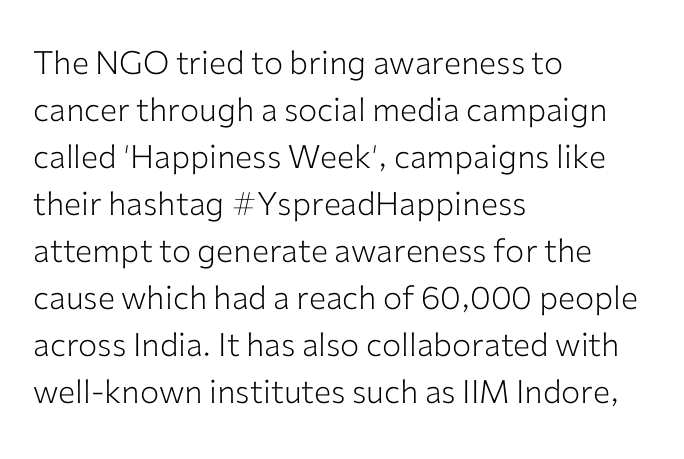
{"serif": "no", "italic": "no", "bold": "no", "weight": "light", "width": "normal", "stroke_contrast": "low", "x_height": "medium", "monospaced": "no", "underline": "no", "align": "left", "line_spacing": "normal", "line_spacing_ratio": 1.47, "letter_spacing": "normal", "letter_spacing_em": 0.0, "glyph_px": 32}
